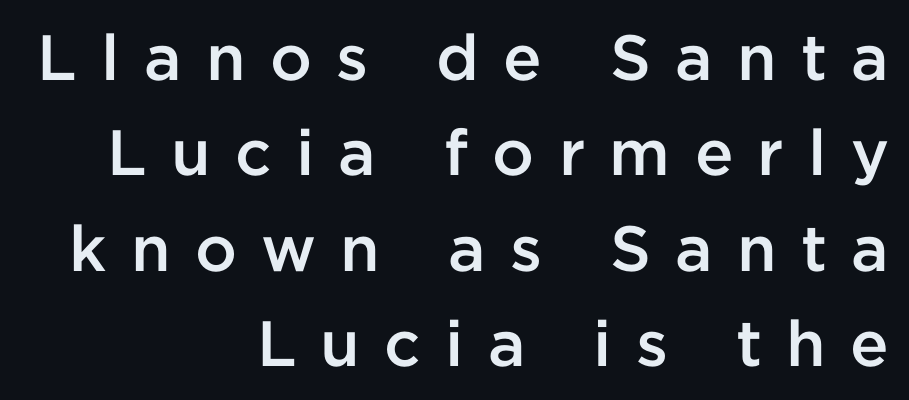
The image shows 64 px semibold sans-serif type, upright; set right-aligned, normal line spacing (1.49x), unusually wide letter spacing (+0.38 em), not underlined; low stroke contrast and a medium x-height.
